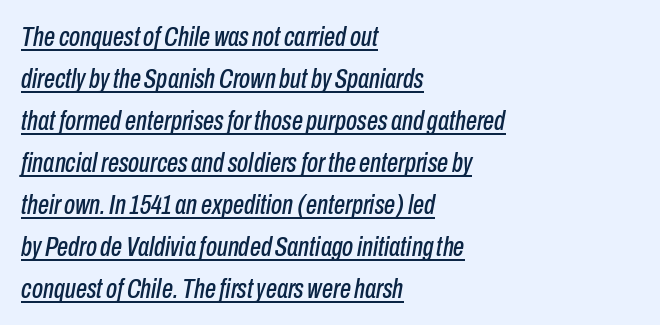
The image shows 28 px condensed type, italic (leaning right); set left-aligned, normal line spacing (1.5x), normal letter spacing, underlined; low stroke contrast and a medium x-height.
